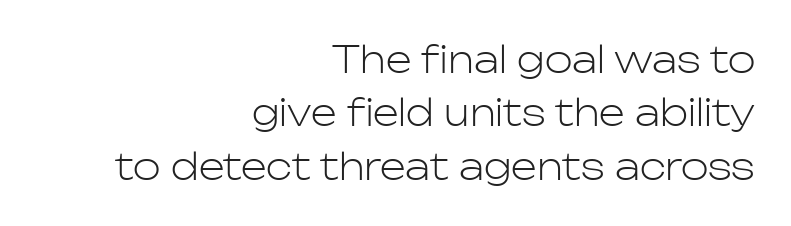
The image shows 37 px light sans-serif type, upright; set right-aligned, normal line spacing (1.44x), normal letter spacing, not underlined; low stroke contrast and a medium x-height.
